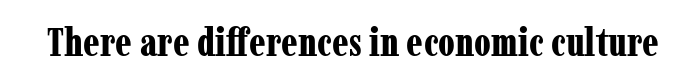
The baseline area is clear. Think of a printed novel: that variable character pitch is what you see here. The characters display serif detailing at their extremities. On the weight axis this lands at bold, roughly 700. You can tell it's not italic because the verticals are truly vertical.
